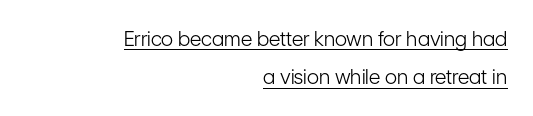
Q: Is the text bold? A: No.
Q: Is the text italic (slanted)? A: No, it is upright.
Q: Is the text underlined? A: Yes.
Q: How is the paragraph aligned? A: Right-aligned.
Q: Is the spacing between letters normal or unusually wide? A: Normal.
Q: Is the spacing between lines tight, normal or loose? A: Loose.
